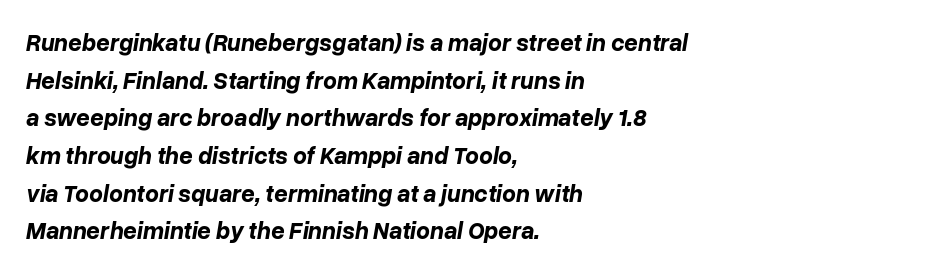
Q: Is the text bold? A: Yes.
Q: Is the text italic (slanted)? A: Yes, it leans right by about 10 degrees.
Q: Is the text underlined? A: No.
Q: How is the paragraph aligned? A: Left-aligned.
Q: Is the spacing between letters normal or unusually wide? A: Normal.
Q: Is the spacing between lines tight, normal or loose? A: Normal.
